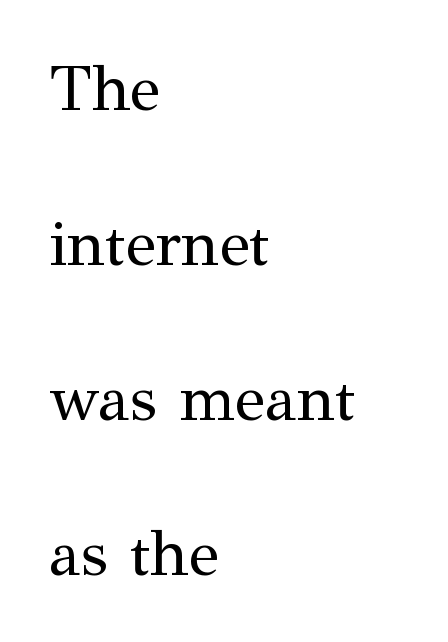
{"serif": "yes", "italic": "no", "bold": "no", "weight": "regular", "width": "normal", "stroke_contrast": "medium", "x_height": "medium", "monospaced": "no", "underline": "no", "align": "left", "line_spacing": "loose", "line_spacing_ratio": 2.42, "letter_spacing": "normal", "letter_spacing_em": 0.0, "glyph_px": 64}
